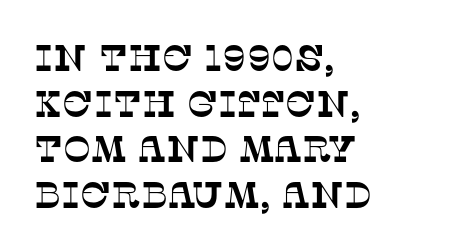
The image shows 37 px serif type; set left-aligned, line spacing 1.23x, normal letter spacing, not underlined; low stroke contrast and a large x-height.
